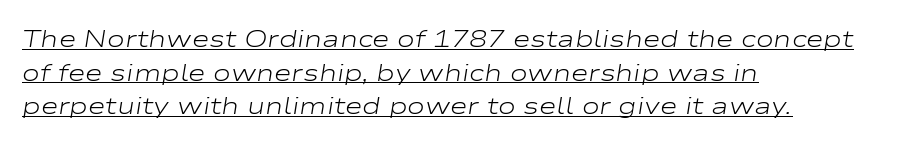
Q: Is the text bold? A: No.
Q: Is the text italic (slanted)? A: Yes, it leans right by about 9 degrees.
Q: Is the text underlined? A: Yes.
Q: How is the paragraph aligned? A: Left-aligned.
Q: Is the spacing between letters normal or unusually wide? A: Normal.
Q: Is the spacing between lines tight, normal or loose? A: Normal.
